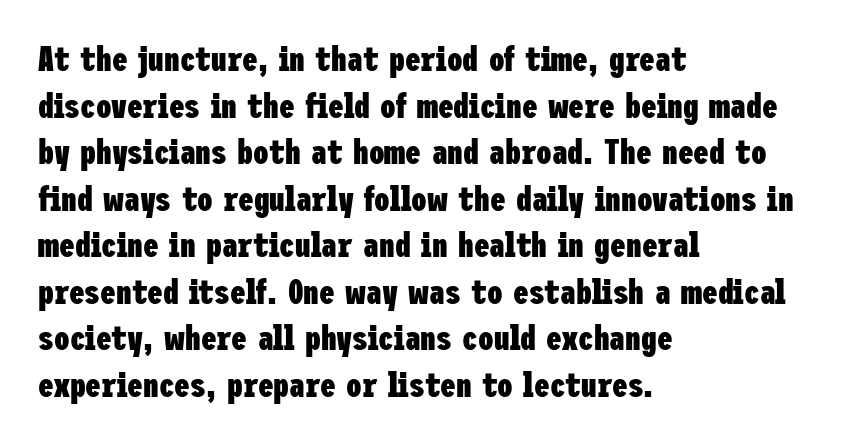
The image shows 35 px heavy, condensed sans-serif type, upright; set left-aligned, normal line spacing (1.33x), normal letter spacing, not underlined; low stroke contrast and a medium x-height.
